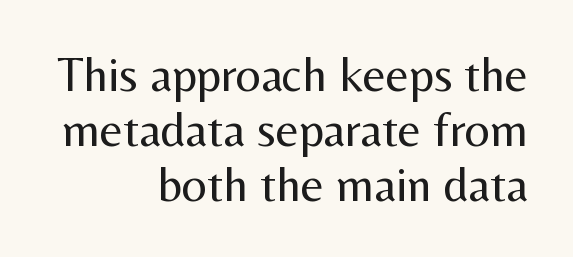
The image shows 49 px regular-weight sans-serif type, upright; set right-aligned, tight line spacing (1.12x), normal letter spacing, not underlined; medium stroke contrast and a medium x-height.
